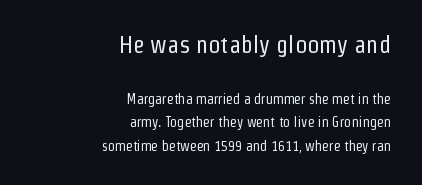
{"italic": "no", "bold": "no", "underline": "no", "align": "right", "line_spacing": "normal", "line_spacing_ratio": 1.68, "letter_spacing": "normal", "letter_spacing_em": 0.0, "larger_block": "first", "size_ratio": 1.71, "glyph_px": 24}
